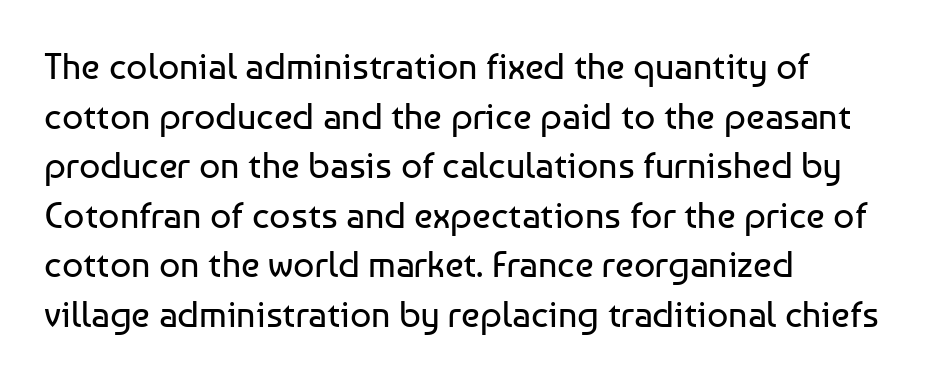
Q: Is the text bold? A: No.
Q: Is the text italic (slanted)? A: No, it is upright.
Q: Is the typeface a serif or a sans-serif typeface? A: Sans-serif.
Q: Is the text underlined? A: No.
Q: How is the paragraph aligned? A: Left-aligned.
Q: Is the spacing between letters normal or unusually wide? A: Normal.
Q: Is the spacing between lines tight, normal or loose? A: Normal.
Q: Width (condensed, normal, or wide)? A: Normal.
Q: Stroke contrast? A: Low.
Q: x-height? A: Medium.
Q: Monospaced? A: No.
